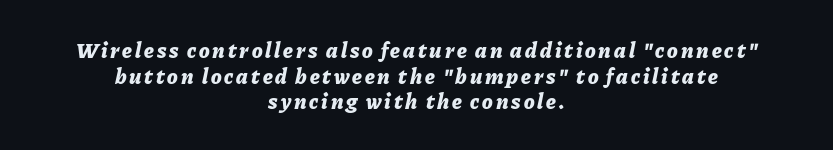
{"italic": "yes", "lean": "right", "slant_degrees": 11, "bold": "yes", "underline": "no", "align": "center", "line_spacing_ratio": 1.17, "glyph_px": 22}
